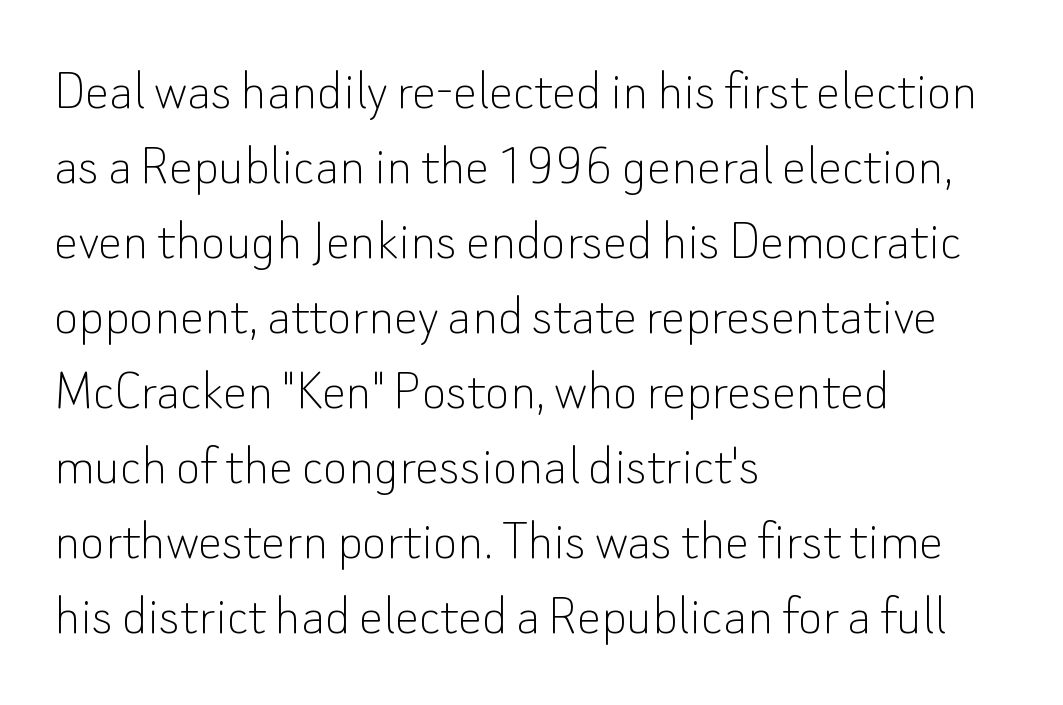
Typeset ragged right — the left edge is the straight one. This rendering features lettering with no underline. Notice how descenders clear the ascenders below comfortably — that's standard leading. Looks like regular typesetting: each glyph gets only the width it needs. The letters sit at their default tracking, neither squeezed nor spread.
